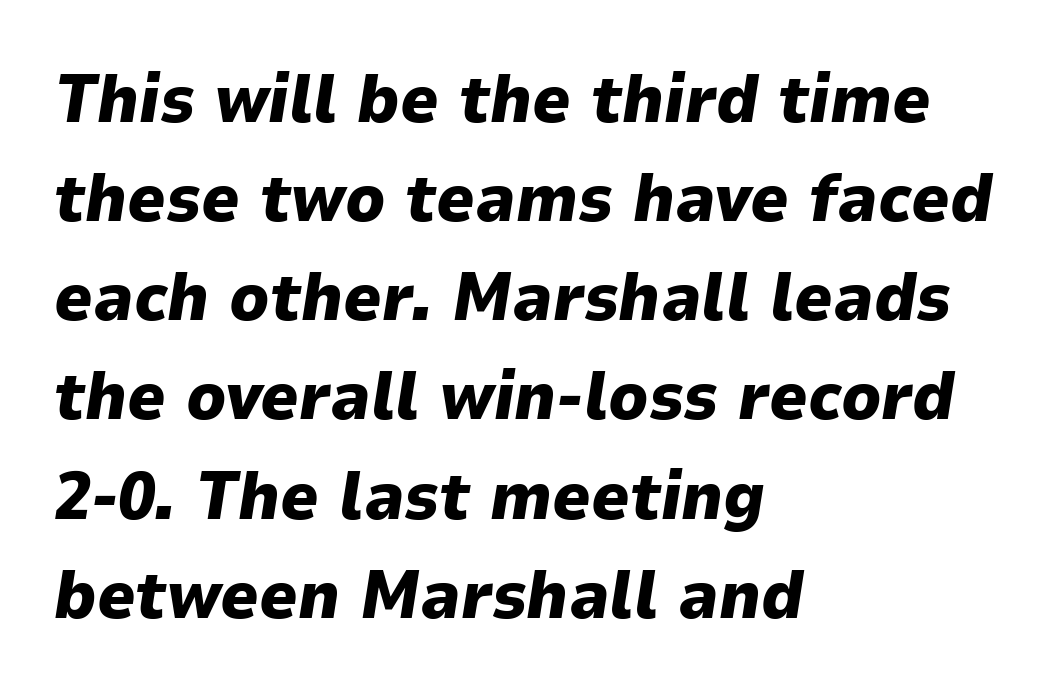
Q: Is the text bold? A: Yes.
Q: Is the text italic (slanted)? A: Yes, it leans right by about 9 degrees.
Q: Is the text underlined? A: No.
Q: How is the paragraph aligned? A: Left-aligned.
Q: Is the spacing between letters normal or unusually wide? A: Normal.
Q: Is the spacing between lines tight, normal or loose? A: Normal.
Q: Width (condensed, normal, or wide)? A: Normal.
Q: Stroke contrast? A: Low.
Q: x-height? A: Medium.
Q: Monospaced? A: No.
